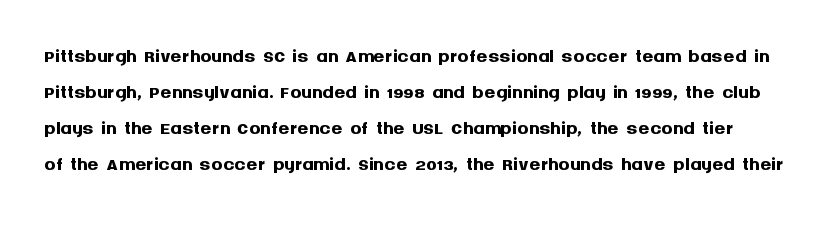
Q: Is the text bold? A: Yes.
Q: Is the text italic (slanted)? A: No, it is upright.
Q: Is the typeface a serif or a sans-serif typeface? A: Sans-serif.
Q: Is the text underlined? A: No.
Q: Is the spacing between letters normal or unusually wide? A: Normal.
Q: Is the spacing between lines tight, normal or loose? A: Normal.
Q: Width (condensed, normal, or wide)? A: Normal.
Q: Stroke contrast? A: Medium.
Q: x-height? A: Large.
Q: Monospaced? A: No.
